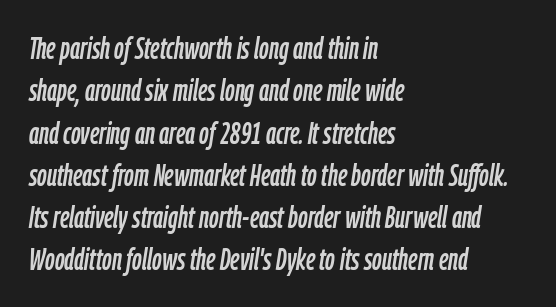
{"italic": "yes", "lean": "right", "slant_degrees": 9, "width": "condensed", "stroke_contrast": "low", "x_height": "medium", "monospaced": "no", "underline": "no", "align": "left", "line_spacing": "normal", "line_spacing_ratio": 1.41, "letter_spacing": "normal", "letter_spacing_em": 0.0, "glyph_px": 30}
